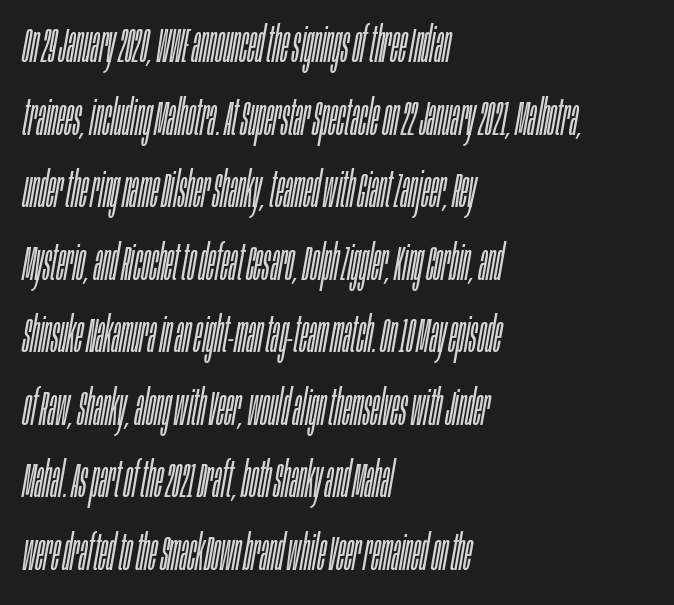
{"italic": "yes", "lean": "right", "slant_degrees": 10, "bold": "no", "weight": "light", "width": "condensed", "stroke_contrast": "low", "x_height": "large", "monospaced": "no", "underline": "no", "align": "left", "line_spacing": "normal", "line_spacing_ratio": 1.48, "letter_spacing": "normal", "letter_spacing_em": 0.0, "glyph_px": 49}
